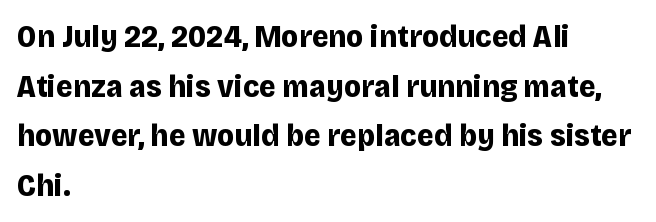
The image shows 32 px bold sans-serif type, upright; set left-aligned, normal line spacing (1.55x), normal letter spacing, not underlined; low stroke contrast and a large x-height.
